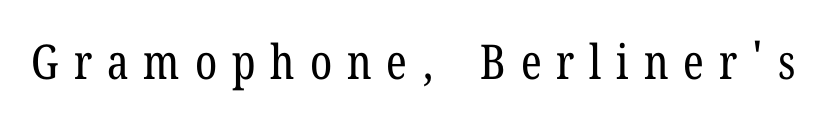
The image shows 48 px regular-weight, condensed serif type, upright; set unusually wide letter spacing (+0.31 em), not underlined; low stroke contrast and a medium x-height.
